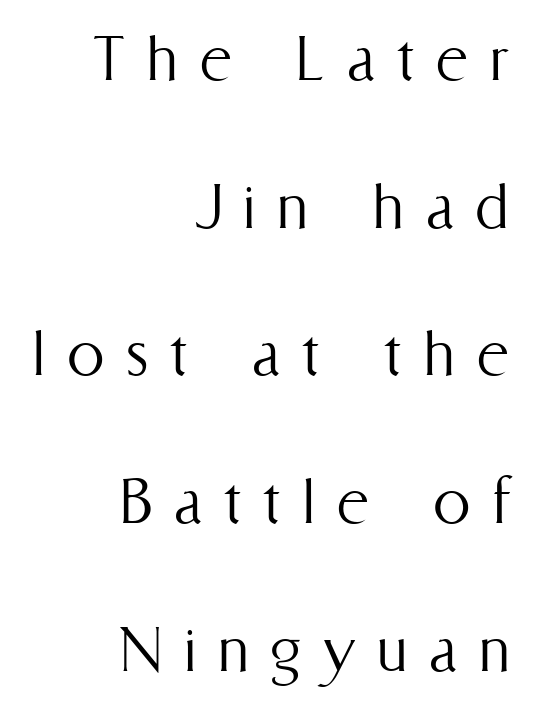
Q: Is the text bold? A: No.
Q: Is the text italic (slanted)? A: No, it is upright.
Q: Is the text underlined? A: No.
Q: How is the paragraph aligned? A: Right-aligned.
Q: Is the spacing between letters normal or unusually wide? A: Unusually wide.
Q: Is the spacing between lines tight, normal or loose? A: Loose.
Q: Width (condensed, normal, or wide)? A: Condensed.
Q: Stroke contrast? A: Medium.
Q: x-height? A: Medium.
Q: Monospaced? A: No.
